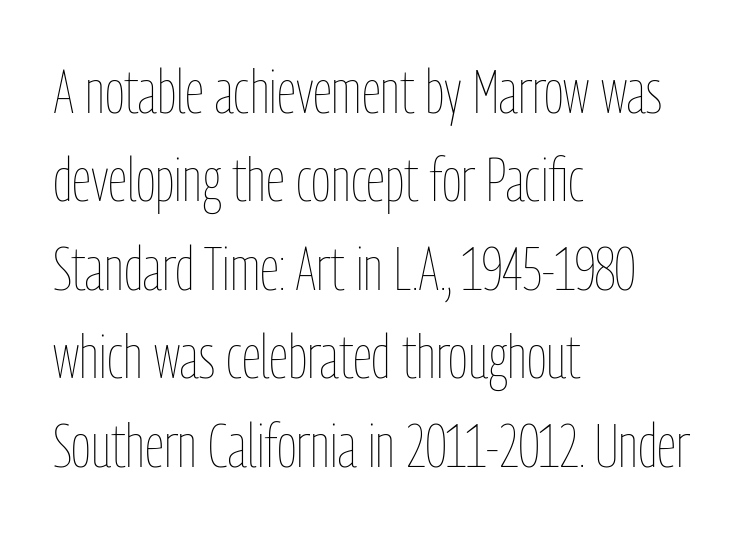
The image shows 61 px thin, condensed type, upright; set left-aligned, normal line spacing (1.45x), normal letter spacing, not underlined; low stroke contrast and a medium x-height.
